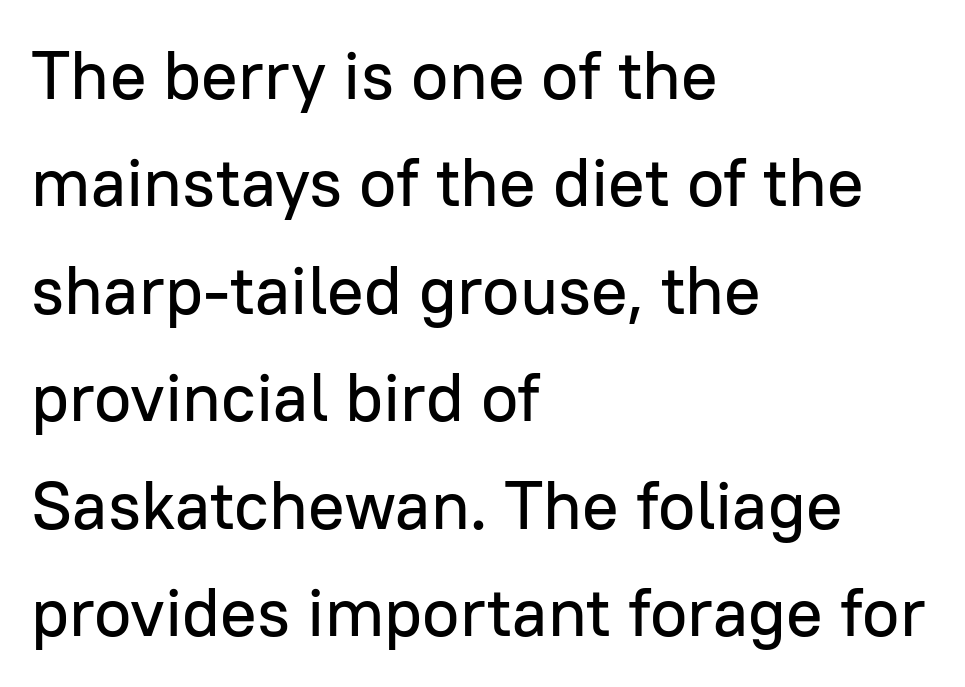
The image shows 68 px sans-serif type, upright; set left-aligned, normal line spacing (1.58x), normal letter spacing, not underlined; low stroke contrast and a medium x-height.
